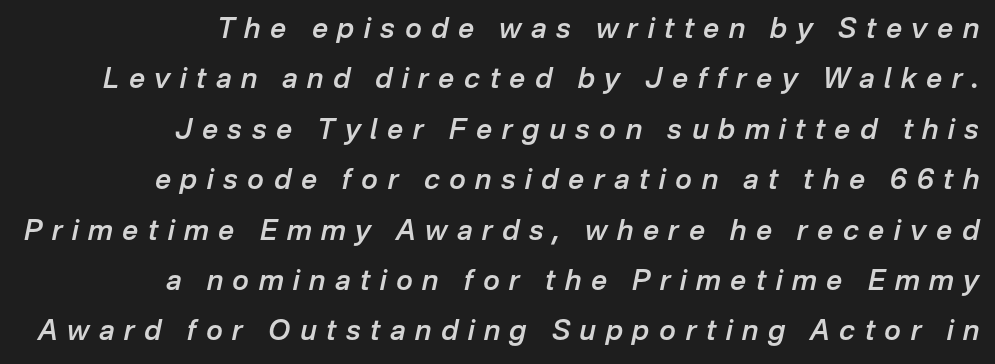
The image shows 28 px semibold type, italic (leaning right); set right-aligned, line spacing 1.8x, unusually wide letter spacing (+0.34 em), not underlined; low stroke contrast and a medium x-height.
